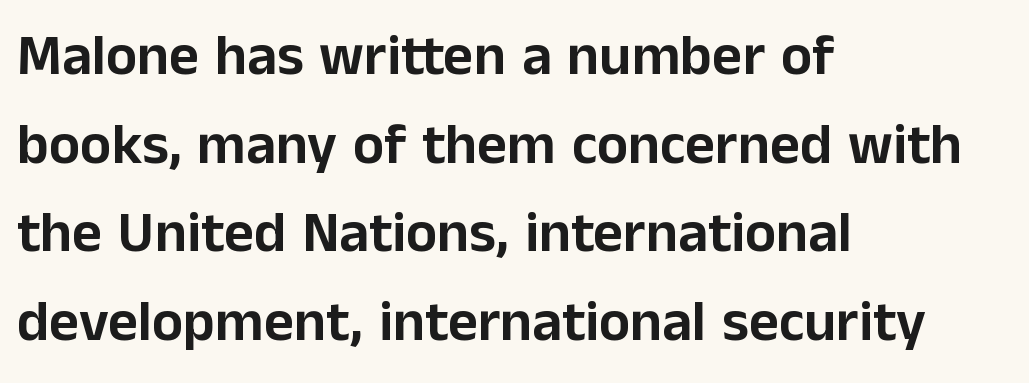
The image shows 58 px sans-serif type, upright; set left-aligned, normal line spacing (1.53x), normal letter spacing, not underlined; low stroke contrast and a medium x-height.
